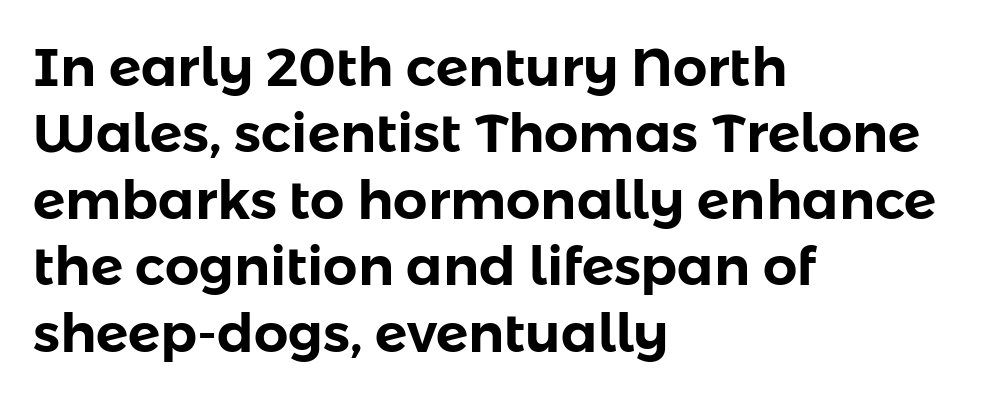
Q: Is the text italic (slanted)? A: No, it is upright.
Q: Is the typeface a serif or a sans-serif typeface? A: Sans-serif.
Q: Is the text underlined? A: No.
Q: How is the paragraph aligned? A: Left-aligned.
Q: Is the spacing between letters normal or unusually wide? A: Normal.
Q: Width (condensed, normal, or wide)? A: Normal.
Q: Stroke contrast? A: Low.
Q: x-height? A: Medium.
Q: Monospaced? A: No.
